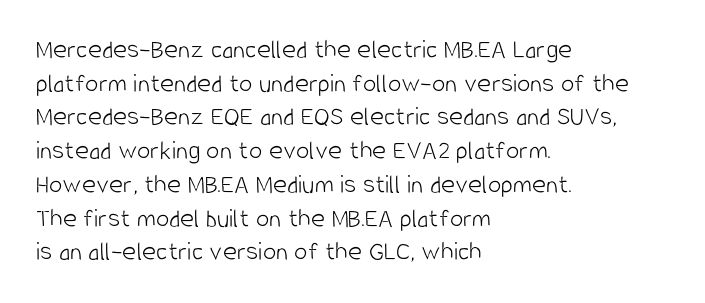
Whoever set this chose a conventional vertical rhythm. Each stroke keeps to a modest, everyday thickness or less. Is there any slant? The stems are plumb. Any mark beneath the type? The region is blank. Horizontal alignment here is leftward, the default for most running prose.
